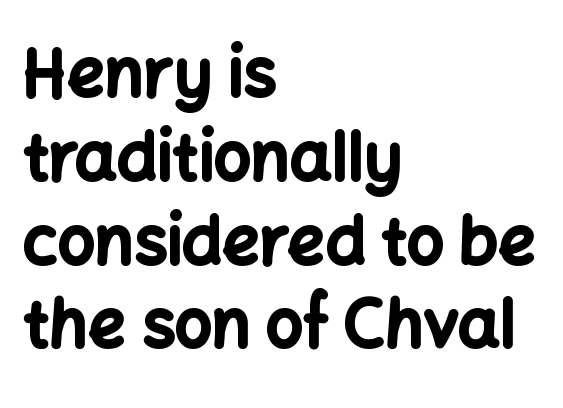
The image shows 66 px bold sans-serif type, upright; set left-aligned, normal line spacing (1.27x), normal letter spacing, not underlined; low stroke contrast and a medium x-height.
